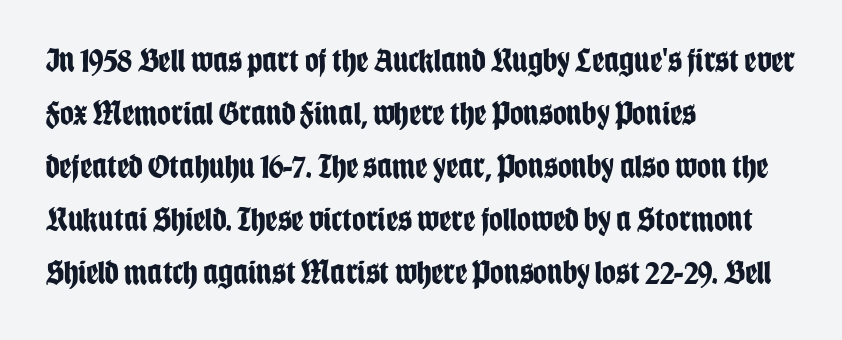
{"serif": "no", "italic": "no", "bold": "yes", "weight": "bold", "width": "condensed", "stroke_contrast": "low", "x_height": "large", "monospaced": "no", "underline": "no", "align": "left", "line_spacing": "normal", "line_spacing_ratio": 1.56, "letter_spacing": "normal", "letter_spacing_em": 0.0, "glyph_px": 34}
